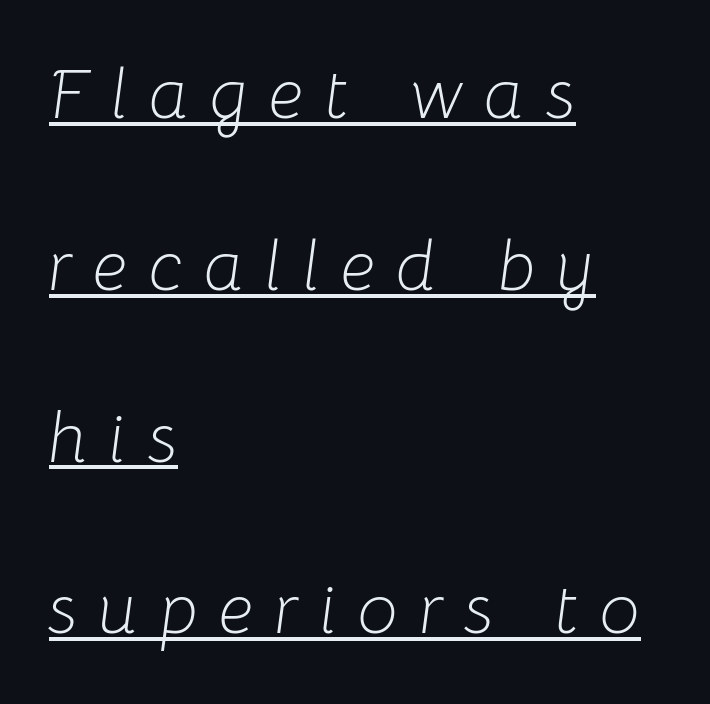
{"italic": "yes", "lean": "right", "slant_degrees": 8, "bold": "no", "weight": "light", "width": "normal", "stroke_contrast": "low", "x_height": "medium", "monospaced": "no", "underline": "yes", "align": "left", "line_spacing": "loose", "line_spacing_ratio": 2.42, "letter_spacing": "wide", "letter_spacing_em": 0.3, "glyph_px": 71}
